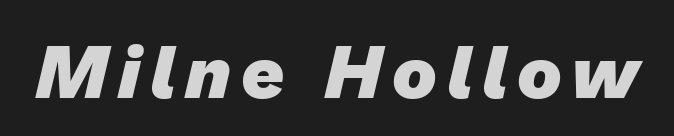
Q: Is the text bold? A: Yes.
Q: Is the typeface a serif or a sans-serif typeface? A: Sans-serif.
Q: Is the text underlined? A: No.
Q: Width (condensed, normal, or wide)? A: Normal.
Q: Stroke contrast? A: Low.
Q: x-height? A: Medium.
Q: Monospaced? A: No.
